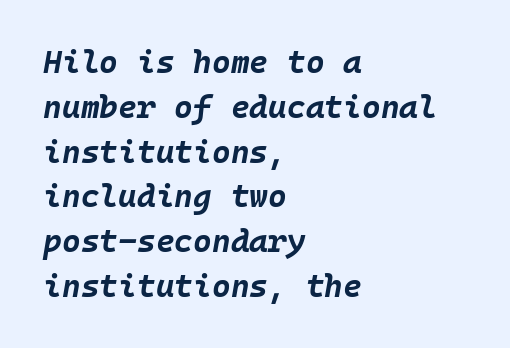
The image shows 32 px bold type, italic (leaning right), monospaced; set left-aligned, normal line spacing (1.4x), normal letter spacing, not underlined; low stroke contrast and a large x-height.
